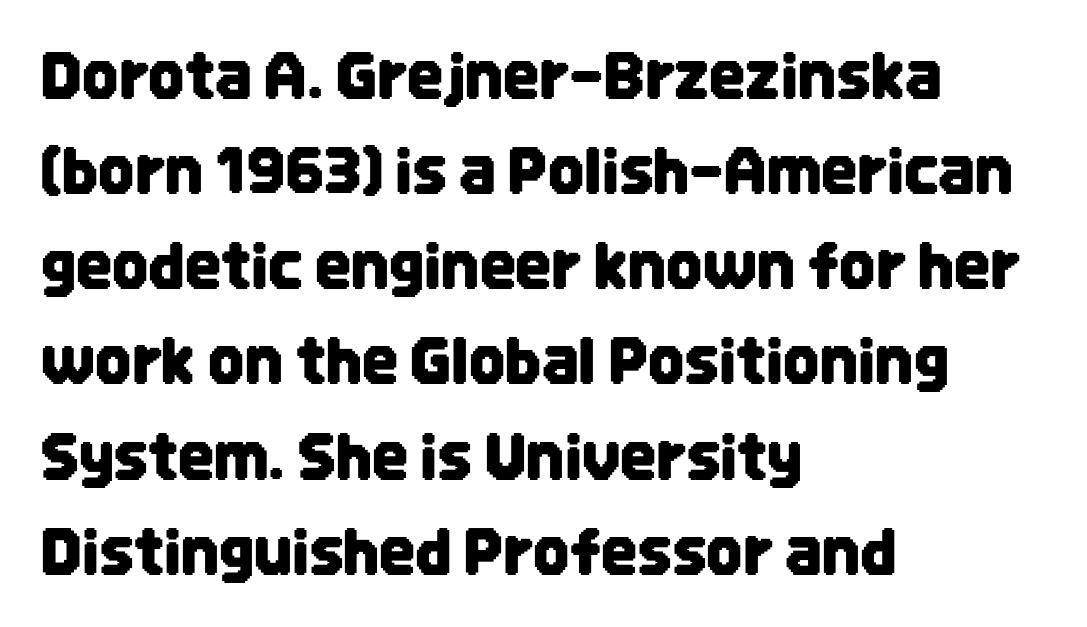
Q: Is the text italic (slanted)? A: No, it is upright.
Q: Is the typeface a serif or a sans-serif typeface? A: Sans-serif.
Q: Is the text underlined? A: No.
Q: How is the paragraph aligned? A: Left-aligned.
Q: Is the spacing between letters normal or unusually wide? A: Normal.
Q: Is the spacing between lines tight, normal or loose? A: Normal.
Q: Width (condensed, normal, or wide)? A: Condensed.
Q: Stroke contrast? A: Low.
Q: x-height? A: Large.
Q: Monospaced? A: No.
